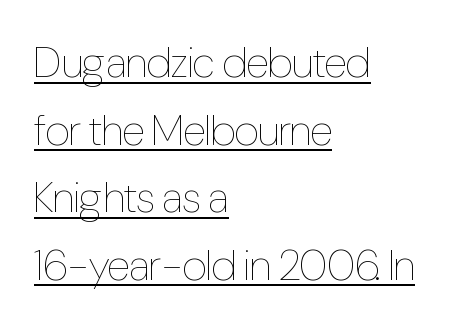
Q: Is the text bold? A: No.
Q: Is the text italic (slanted)? A: No, it is upright.
Q: Is the text underlined? A: Yes.
Q: How is the paragraph aligned? A: Left-aligned.
Q: Is the spacing between letters normal or unusually wide? A: Normal.
Q: Is the spacing between lines tight, normal or loose? A: Normal.
Q: Width (condensed, normal, or wide)? A: Condensed.
Q: Stroke contrast? A: Low.
Q: x-height? A: Medium.
Q: Monospaced? A: No.
